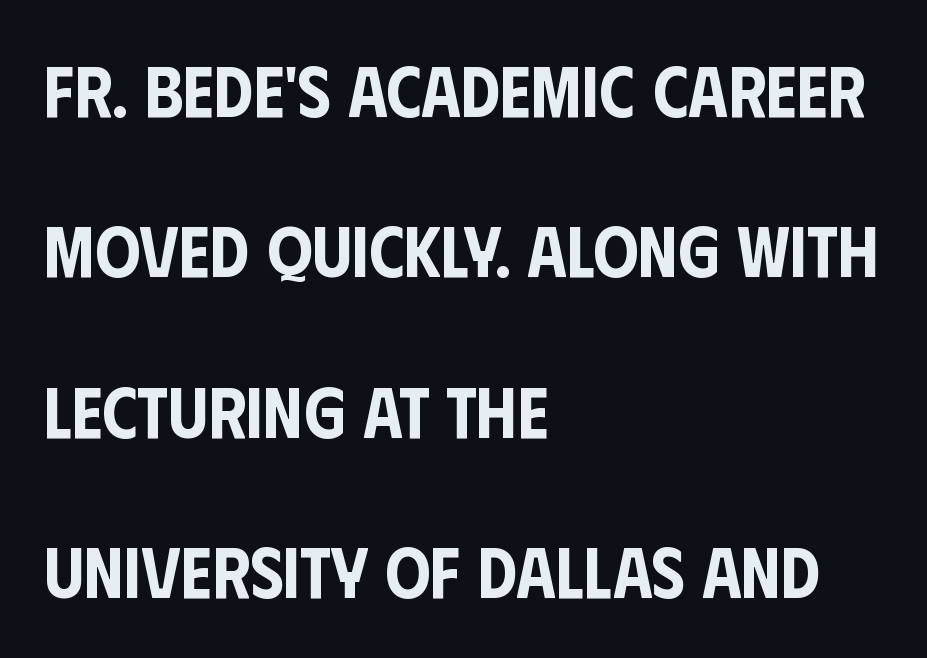
Q: Is the text italic (slanted)? A: No, it is upright.
Q: Is the typeface a serif or a sans-serif typeface? A: Sans-serif.
Q: Is the text underlined? A: No.
Q: How is the paragraph aligned? A: Left-aligned.
Q: Is the spacing between letters normal or unusually wide? A: Normal.
Q: Is the spacing between lines tight, normal or loose? A: Loose.
Q: Width (condensed, normal, or wide)? A: Condensed.
Q: Stroke contrast? A: Low.
Q: x-height? A: Large.
Q: Monospaced? A: No.
